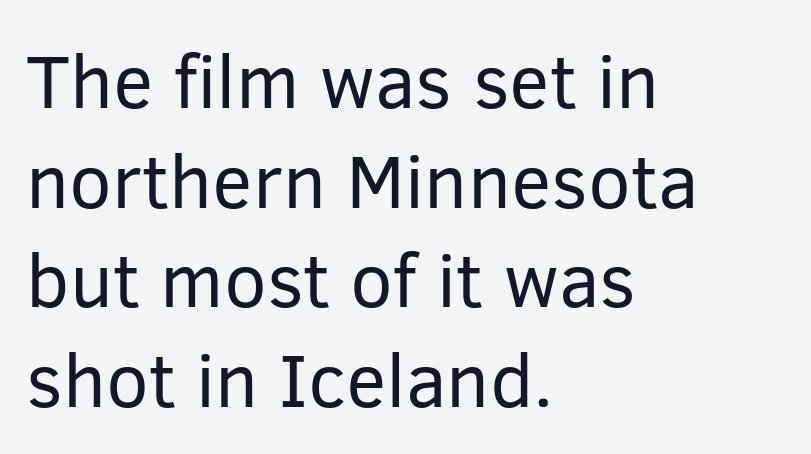
Q: Is the text bold? A: No.
Q: Is the text italic (slanted)? A: No, it is upright.
Q: Is the typeface a serif or a sans-serif typeface? A: Sans-serif.
Q: Is the text underlined? A: No.
Q: How is the paragraph aligned? A: Left-aligned.
Q: Is the spacing between letters normal or unusually wide? A: Normal.
Q: Is the spacing between lines tight, normal or loose? A: Normal.
Q: Width (condensed, normal, or wide)? A: Normal.
Q: Stroke contrast? A: Low.
Q: x-height? A: Medium.
Q: Monospaced? A: No.
